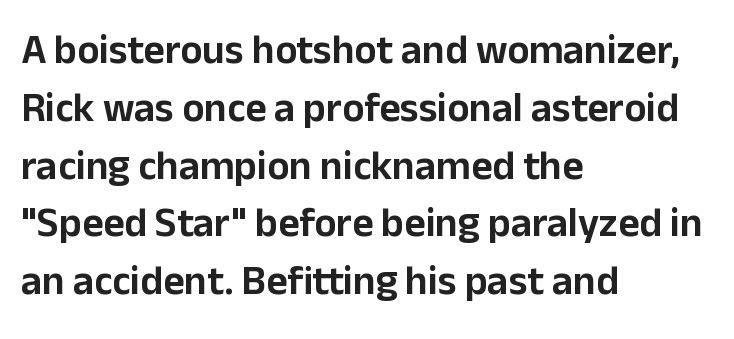
This rendering uses left alignment, leaving the right contour irregular. Words appear dense and cohesive because spacing is normal. This sample uses an upright cut, with every glyph sitting square on the baseline. Interline gaps are of average width in this sample. The face used here is proportionally spaced, like ordinary book or web type. Check where the strokes stop: nothing finishes them off — pure sans.
